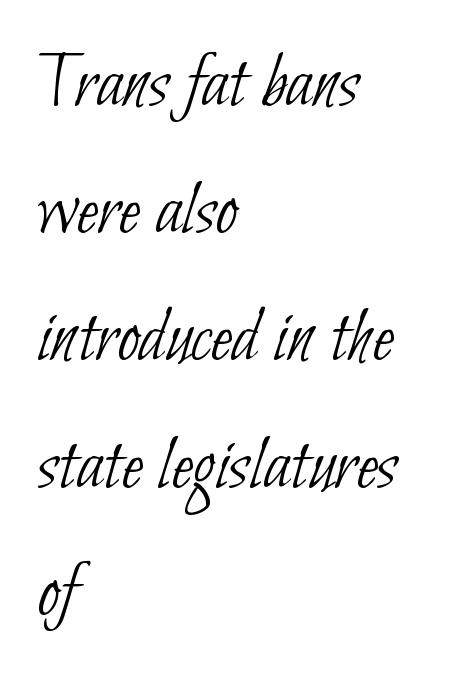
{"serif": "no", "bold": "no", "weight": "thin", "width": "condensed", "stroke_contrast": "low", "x_height": "small", "monospaced": "no", "underline": "no", "align": "left", "line_spacing": "normal", "line_spacing_ratio": 1.59, "letter_spacing": "normal", "letter_spacing_em": 0.0, "glyph_px": 80}
